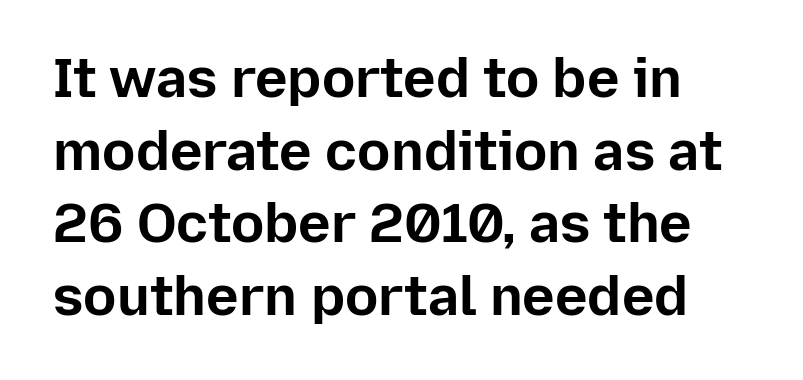
Q: Is the text bold? A: Yes.
Q: Is the text italic (slanted)? A: No, it is upright.
Q: Is the typeface a serif or a sans-serif typeface? A: Sans-serif.
Q: Is the text underlined? A: No.
Q: Is the spacing between letters normal or unusually wide? A: Normal.
Q: Is the spacing between lines tight, normal or loose? A: Normal.
Q: Width (condensed, normal, or wide)? A: Normal.
Q: Stroke contrast? A: Low.
Q: x-height? A: Medium.
Q: Monospaced? A: No.
